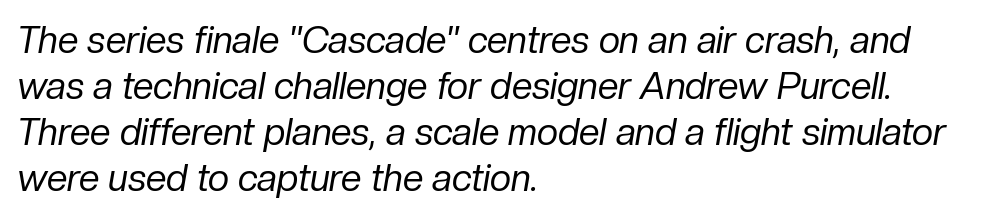
The string is rendered with underlining switched off. Does the copy run flush right? No — it runs flush left. Observe the ordinary spacing: letters are neighbours, not strangers. The letters are slanted; this is an italic face.
